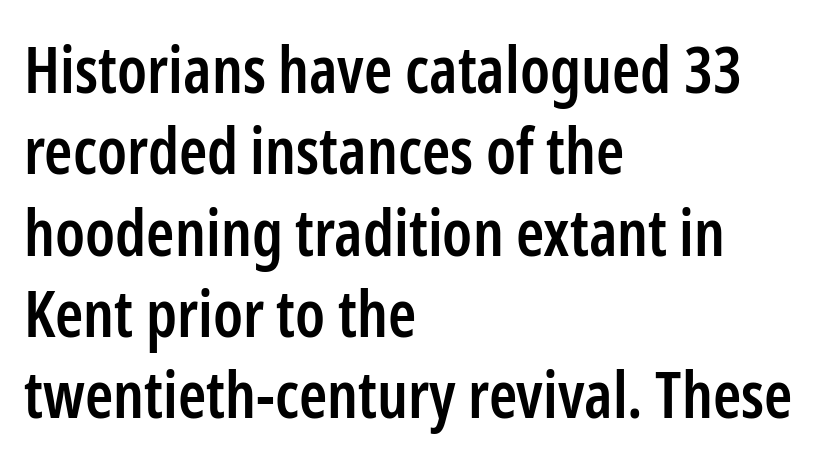
Descender tails drop into unmarked territory. Do the characters align in a grid? No, the font is proportional. The text was rendered using a sans face with plain stroke endings. Is the block centered? No — it sits flush against the left margin.
